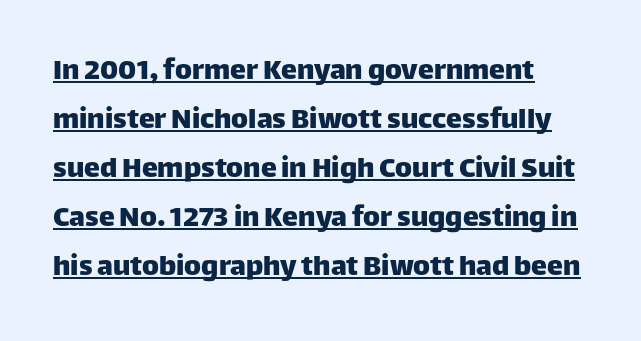
The rendering uses natural spacing where letterforms have individual widths. The lines are quadded left. A roman cut, with each character standing at attention. A typesetter would label this face a sans. Inter-character spacing is left at the font's built-in metrics. The words here are underlined.
